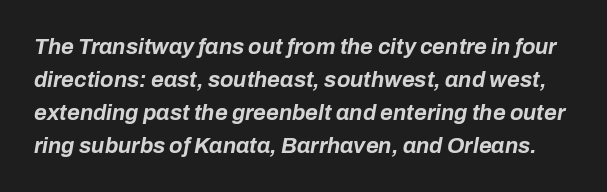
Type without underlining. Thick stems and heavy bowls — unmistakably bold. Tracking here is standard; glyphs follow each other at the usual distance. Evenly set lines give the paragraph a standard silhouette.
